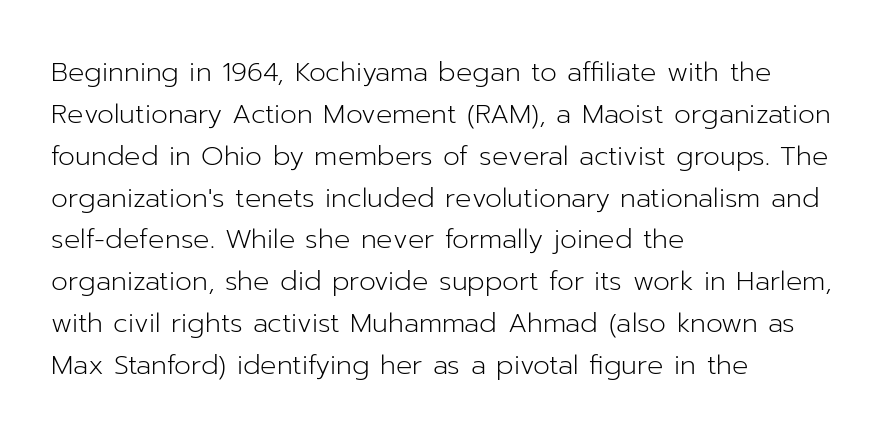
Anything drawn beneath the words? Only blank space. Each word holds together tightly as a unit, with standard inter-letter gaps. Each stroke keeps to a modest, everyday thickness or less. Normally led — the rows are evenly, conventionally spaced. In CSS terms this would be text-align: left. Does the lettering tilt? It doesn't — this is upright.
